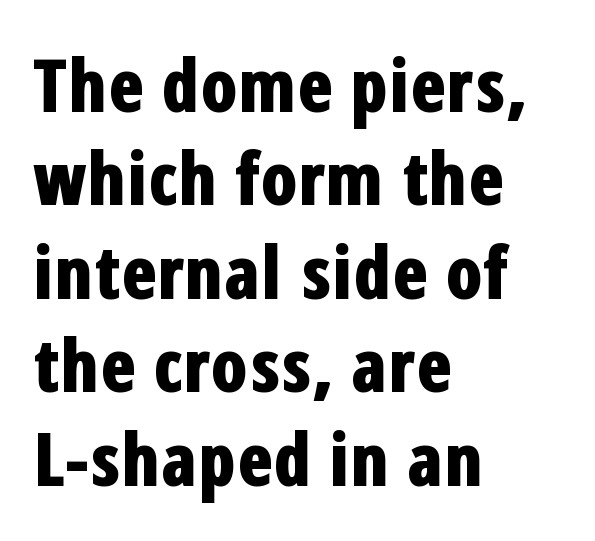
Notice how the passage keeps a crisp vertical edge on the left only. Is this a fixed-width face? No — the glyphs have proportional, varying widths. You can tell it's not italic because the verticals are truly vertical. Any mark beneath the type? The region is blank.
